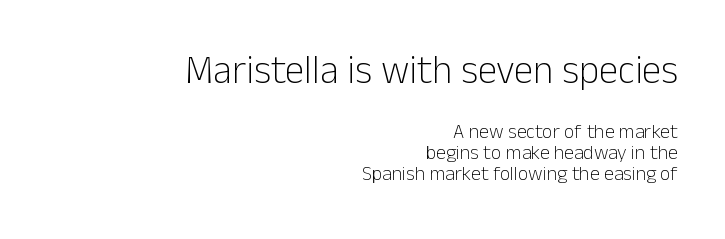
The passage shown is typed in a proportional face where columns would drift. A bare baseline throughout the passage. Here the glyphs are tracked normally, forming tight word shapes. One-word summary of the alignment: right. A quiet, ordinary-to-light weight characterises the typeface.
